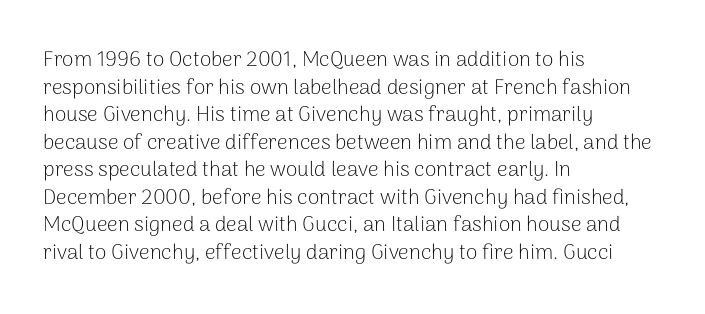
Teacher's note: observe the even left margin — that is flush-left alignment. The line texture is even and compact thanks to regular tracking. The lettering stays uniformly vertical, giving the passage a roman look. The baseline area is clear.
